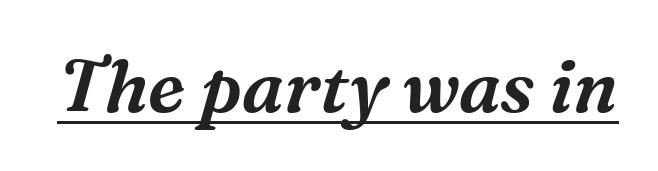
Does the type have serifs? Yes, each stem ends in a small foot. Nothing unusual about the tracking: characters are spaced as the font intends. Note the varied advance widths — an 'i' is clearly narrower than an 'm'. The glyphs look as if they've been sheared to an angle. Glance below the letters and you will spot a drawn line.
